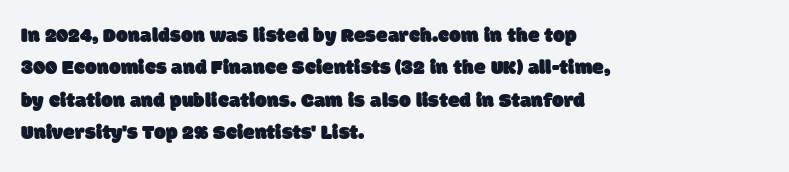
Q: Is the text underlined? A: No.
Q: How is the paragraph aligned? A: Left-aligned.
Q: Is the spacing between letters normal or unusually wide? A: Normal.
Q: Is the spacing between lines tight, normal or loose? A: Normal.
